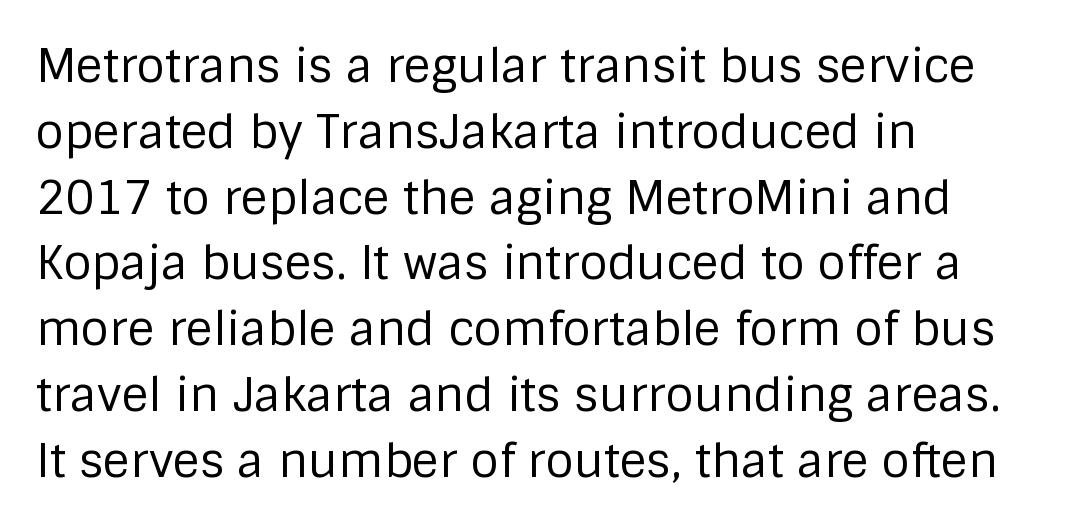
The image shows 46 px regular-weight sans-serif type, upright; set left-aligned, normal line spacing (1.43x), normal letter spacing, not underlined; low stroke contrast and a large x-height.
